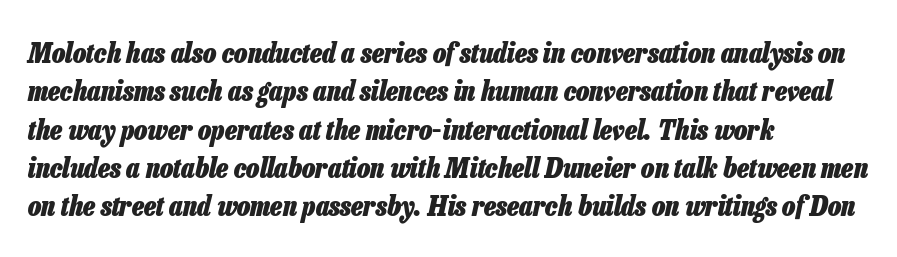
If you drew a ruler down the left edge, every line would touch it. Vertically, the passage feels balanced, rows spaced as you'd expect. Stroke thickness is high; the sample reads as a true bold. The specimen reads as italic at a glance. Spacing between characters is what you'd get straight out of the box. Here the designer chose a conventional face with non-uniform glyph widths.
